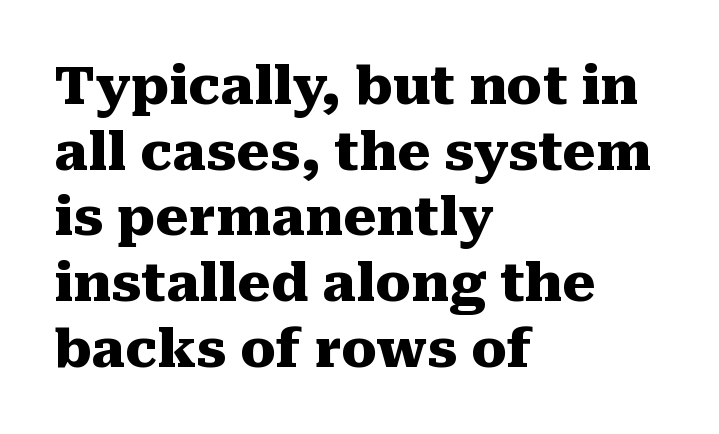
The image shows 53 px heavy serif type, upright; set left-aligned, line spacing 1.24x, normal letter spacing, not underlined; medium stroke contrast and a medium x-height.
